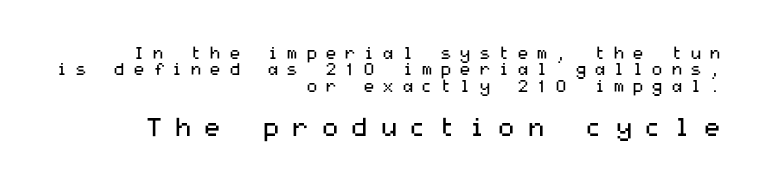
Q: Is the text bold? A: No.
Q: Is the text italic (slanted)? A: No, it is upright.
Q: Is the text underlined? A: No.
Q: How is the paragraph aligned? A: Right-aligned.
Q: Is the spacing between letters normal or unusually wide? A: Unusually wide.
Q: Is the spacing between lines tight, normal or loose? A: Tight.
Q: Which block of text is set in a larger size, the first (top) or the second (bottom)? A: The second (bottom) one.
